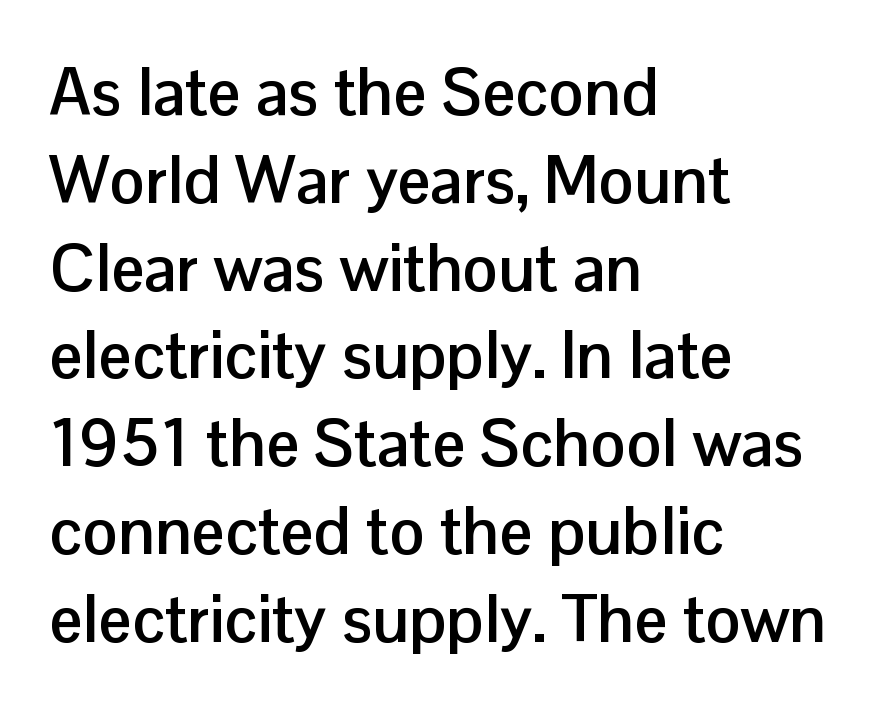
The image shows 66 px semibold sans-serif type, upright; set left-aligned, normal line spacing (1.33x), normal letter spacing, not underlined; low stroke contrast and a medium x-height.
